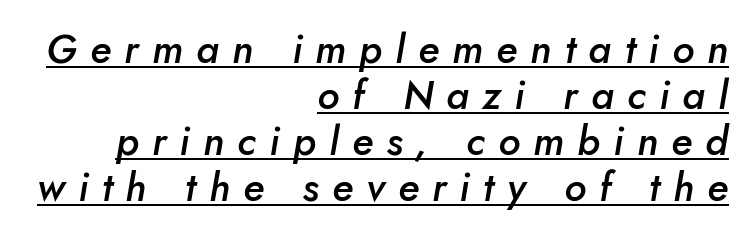
The image shows 40 px semibold type, italic (leaning right); set right-aligned, tight line spacing (1.15x), unusually wide letter spacing (+0.33 em), underlined; low stroke contrast and a small x-height.
